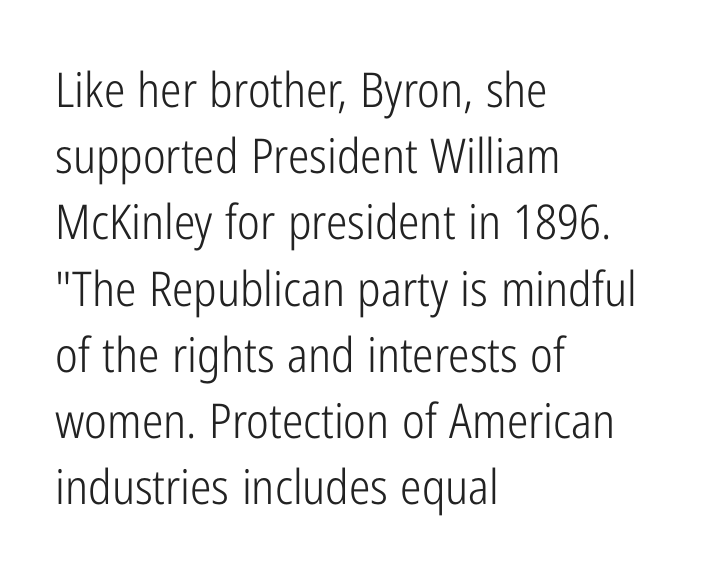
{"serif": "no", "italic": "no", "bold": "no", "weight": "light", "width": "condensed", "stroke_contrast": "low", "x_height": "medium", "monospaced": "no", "underline": "no", "align": "left", "line_spacing": "normal", "line_spacing_ratio": 1.38, "letter_spacing": "normal", "letter_spacing_em": 0.0, "glyph_px": 48}
